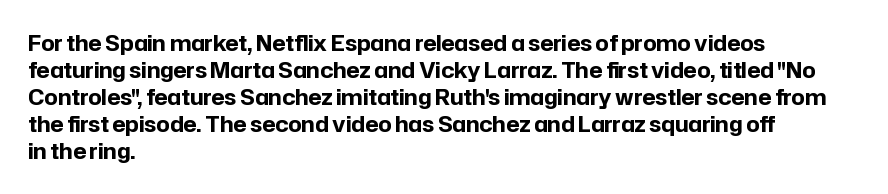
The image shows 21 px bold type, upright; set left-aligned, normal line spacing (1.28x), normal letter spacing, not underlined.
